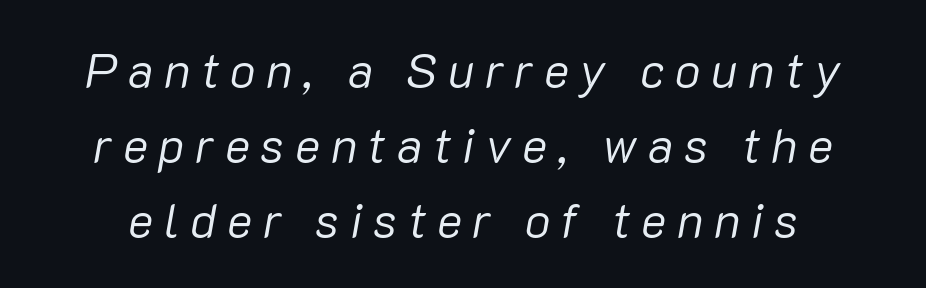
The image shows 48 px regular-weight type, italic (leaning right); set normal line spacing (1.56x), unusually wide letter spacing (+0.22 em), not underlined; low stroke contrast and a medium x-height.
